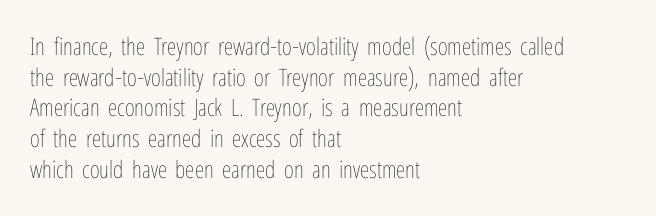
{"italic": "no", "bold": "no", "underline": "no", "align": "left", "line_spacing": "normal", "line_spacing_ratio": 1.28, "letter_spacing": "normal", "letter_spacing_em": 0.0, "glyph_px": 24}
